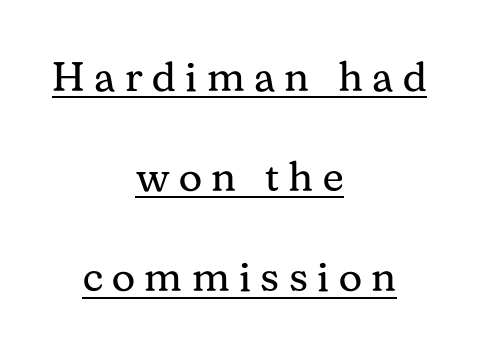
{"serif": "yes", "italic": "no", "bold": "no", "weight": "regular", "width": "normal", "stroke_contrast": "medium", "x_height": "medium", "monospaced": "no", "underline": "yes", "align": "center", "line_spacing": "loose", "line_spacing_ratio": 2.44, "letter_spacing": "wide", "letter_spacing_em": 0.23, "glyph_px": 41}
